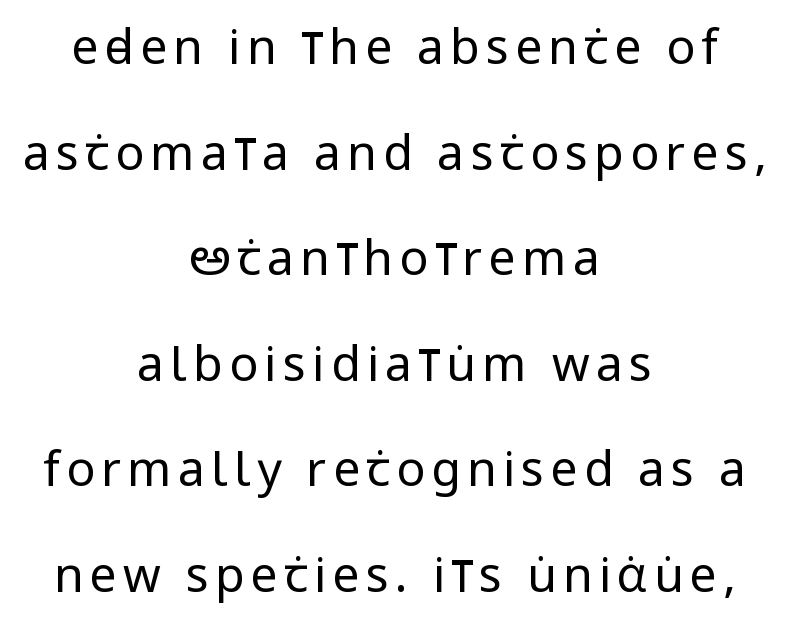
{"serif": "no", "italic": "no", "bold": "no", "weight": "regular", "width": "condensed", "stroke_contrast": "low", "x_height": "large", "monospaced": "no", "underline": "no", "align": "center", "line_spacing": "loose", "line_spacing_ratio": 2.2, "glyph_px": 48}
